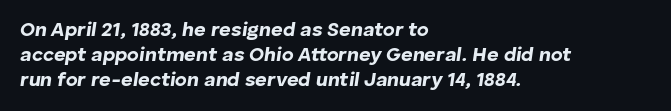
{"italic": "yes", "lean": "right", "slant_degrees": 8, "bold": "yes", "underline": "no", "align": "left", "line_spacing": "normal", "line_spacing_ratio": 1.25, "letter_spacing": "normal", "letter_spacing_em": 0.0, "glyph_px": 20}
